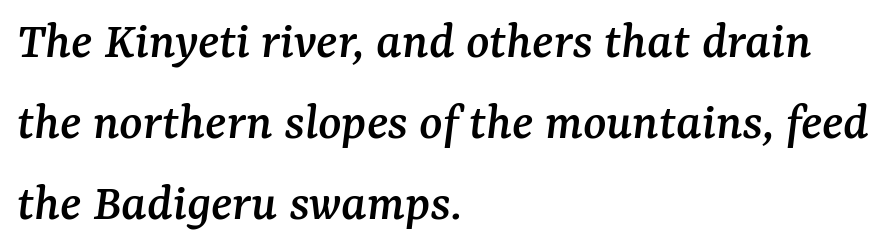
{"serif": "yes", "italic": "yes", "lean": "right", "slant_degrees": 7, "width": "normal", "stroke_contrast": "medium", "x_height": "medium", "monospaced": "no", "underline": "no", "align": "left", "line_spacing": "normal", "line_spacing_ratio": 1.5, "letter_spacing": "normal", "letter_spacing_em": 0.0, "glyph_px": 54}
